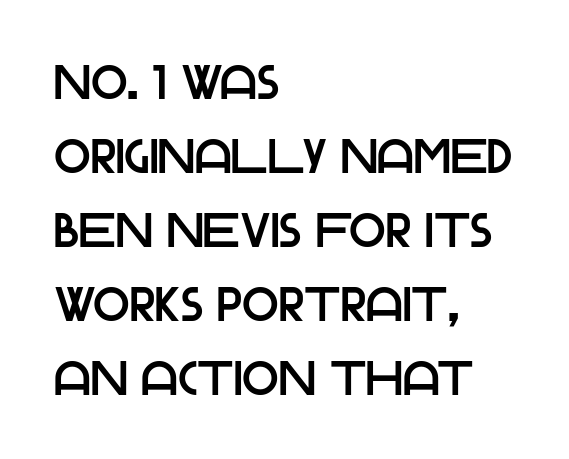
The face used here is proportionally spaced, like ordinary book or web type. Unlike italic type, these characters show no tilt at all. Regarding serifs, this sample does without them. The rows are spaced the way most documents space them. You could call the tracking neutral — neither tight nor loose.
